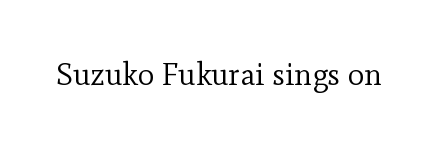
Compared with a typical body face, this is equally light or lighter still. Nope, not italic — everything's standing straight. Default kerning and tracking; the words read as compact shapes. Small tapered or slab feet sit at the stroke ends, so this counts as serif. The passage shown is typed in a proportional face where columns would drift. Plain, unruled lines of type.
